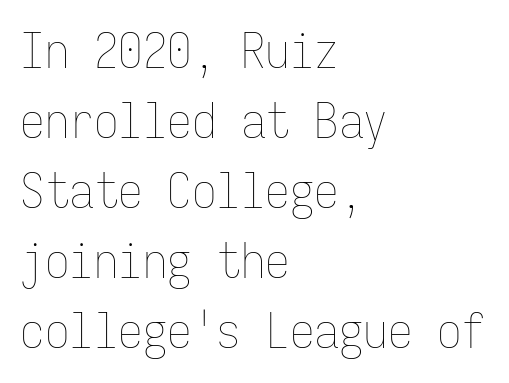
{"italic": "no", "bold": "no", "weight": "thin", "width": "condensed", "stroke_contrast": "low", "x_height": "medium", "monospaced": "yes", "underline": "no", "align": "left", "line_spacing": "normal", "line_spacing_ratio": 1.43, "letter_spacing": "normal", "letter_spacing_em": 0.0, "glyph_px": 49}
